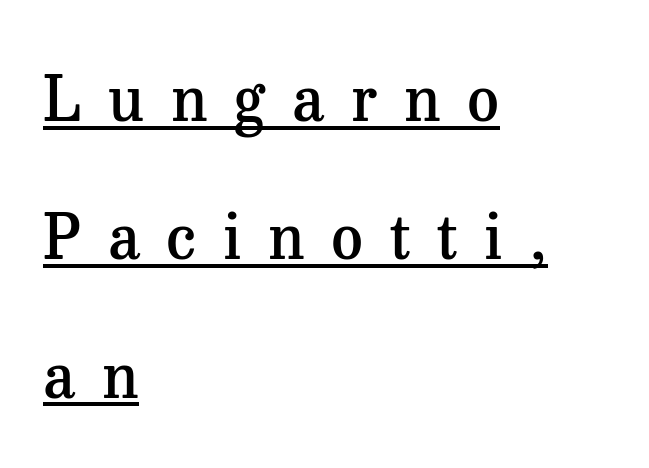
{"serif": "yes", "italic": "no", "bold": "semi", "weight": "semibold", "width": "normal", "stroke_contrast": "medium", "x_height": "medium", "monospaced": "no", "underline": "yes", "align": "left", "line_spacing": "loose", "line_spacing_ratio": 2.23, "letter_spacing": "wide", "letter_spacing_em": 0.43, "glyph_px": 62}
